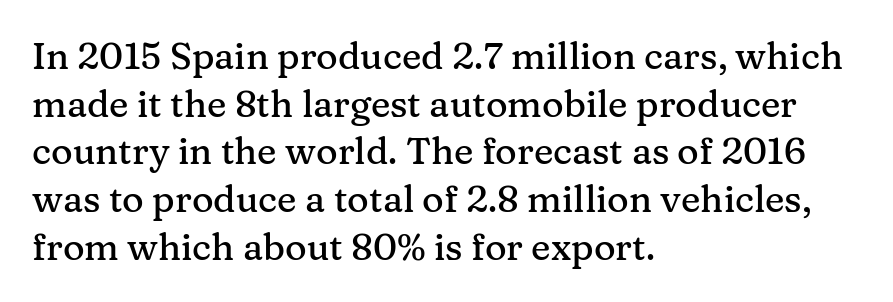
Quick note: not italic, upright. Character widths vary here, with narrow letters taking less room than wide ones. Is the block centered? No — it sits flush against the left margin. I'd call this a serif setting — the letters wear small feet. The string is rendered with underlining switched off. Vertically, the passage feels balanced, rows spaced as you'd expect.
